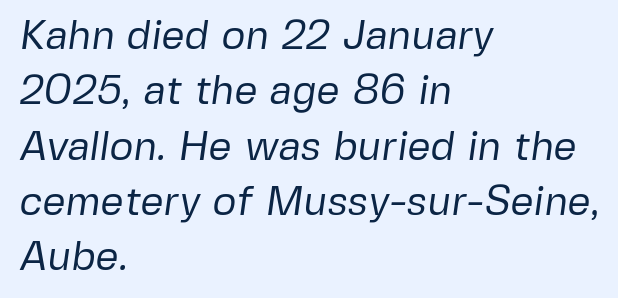
Q: Is the text bold? A: No.
Q: Is the typeface a serif or a sans-serif typeface? A: Sans-serif.
Q: Is the text underlined? A: No.
Q: How is the paragraph aligned? A: Left-aligned.
Q: Is the spacing between letters normal or unusually wide? A: Normal.
Q: Is the spacing between lines tight, normal or loose? A: Normal.
Q: Width (condensed, normal, or wide)? A: Normal.
Q: Stroke contrast? A: Low.
Q: x-height? A: Medium.
Q: Monospaced? A: No.
